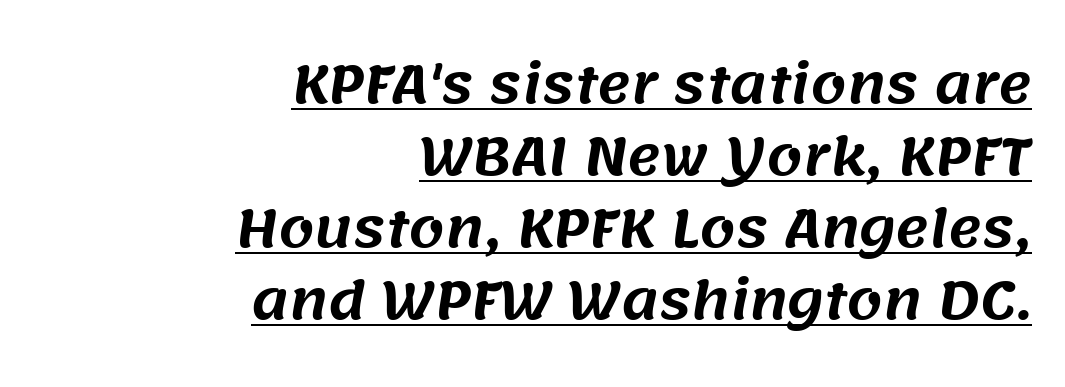
Q: Is the typeface a serif or a sans-serif typeface? A: Sans-serif.
Q: Is the text underlined? A: Yes.
Q: How is the paragraph aligned? A: Right-aligned.
Q: Is the spacing between letters normal or unusually wide? A: Normal.
Q: Is the spacing between lines tight, normal or loose? A: Normal.
Q: Width (condensed, normal, or wide)? A: Normal.
Q: Stroke contrast? A: Medium.
Q: x-height? A: Large.
Q: Monospaced? A: No.
